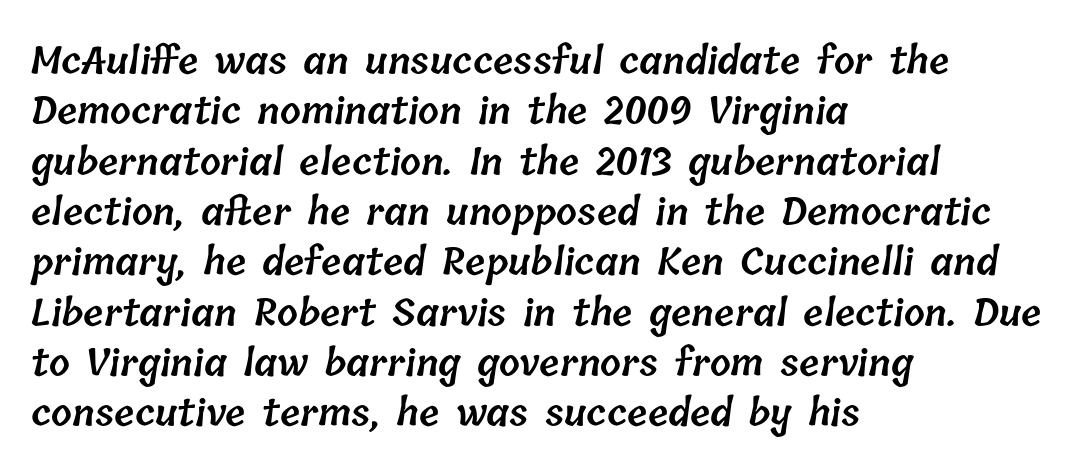
The image shows 37 px semibold type; set left-aligned, normal line spacing (1.36x), normal letter spacing, not underlined; low stroke contrast and a medium x-height.
